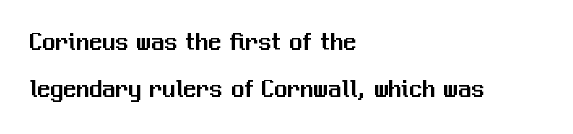
The image shows 26 px text type, upright; set left-aligned, line spacing 1.8x, normal letter spacing, not underlined.
